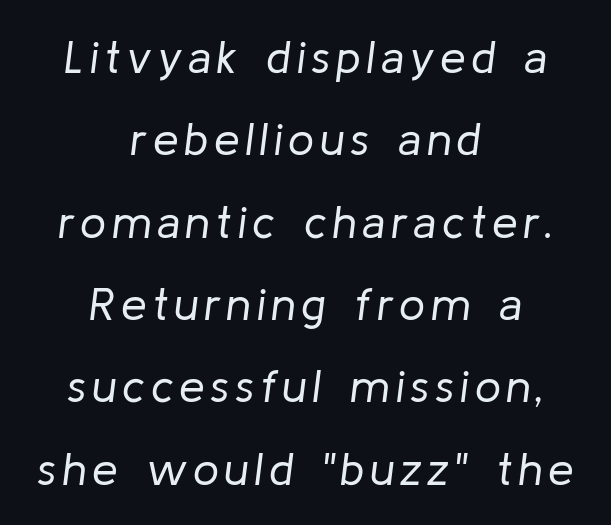
Looking at the ascenders, they clearly lean. The specimen omits any rule beneath the text block's lines. Proportional: the letters do not fall into vertical columns. These lines are centered, leaving both edges ragged.
